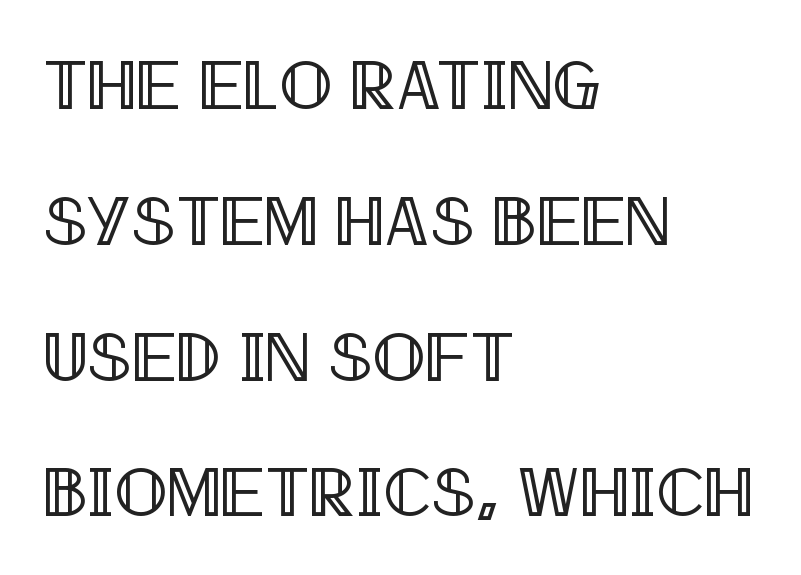
The image shows 70 px condensed type, upright; set left-aligned, loose line spacing (1.94x), normal letter spacing, not underlined; a large x-height.
